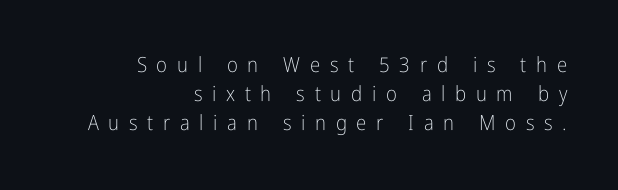
It's the straight-up-and-down kind of type. Line spacing here is normal. Is the stroke heavy? The answer is a plain regular-or-lighter. The letters are spread apart with noticeably loose tracking.
